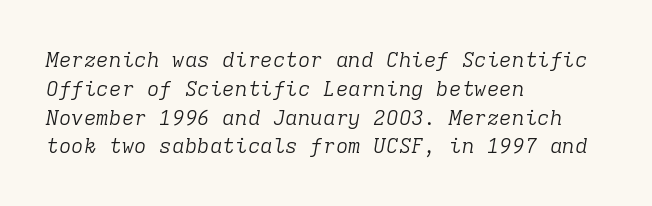
{"italic": "yes", "lean": "right", "slant_degrees": 9, "bold": "no", "underline": "no", "align": "left", "line_spacing": "normal", "line_spacing_ratio": 1.37, "letter_spacing": "normal", "letter_spacing_em": 0.0, "glyph_px": 21}
